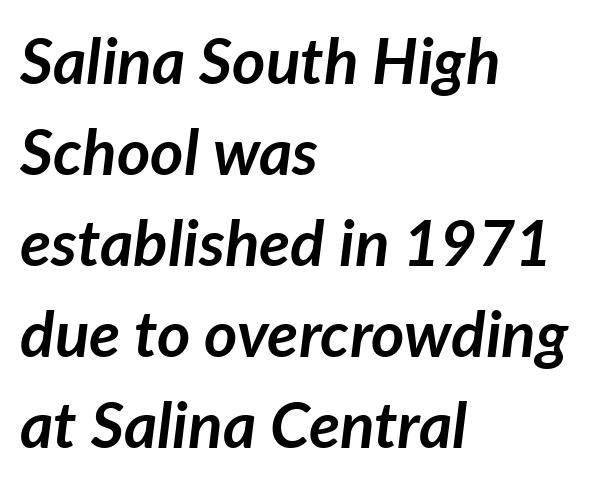
Looking at the ascenders, they clearly lean. This sample uses plain, unmodified letter spacing. Thick stems and heavy bowls — unmistakably bold. This sample is left-justified, so line endings fall wherever the words run out.
